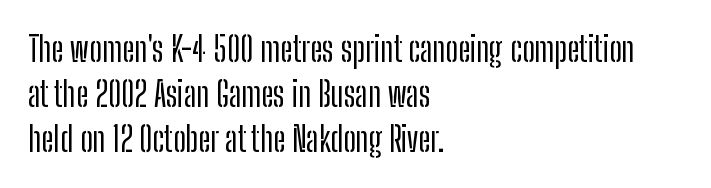
{"serif": "no", "italic": "no", "width": "condensed", "stroke_contrast": "low", "x_height": "medium", "monospaced": "no", "underline": "no", "align": "left", "line_spacing": "normal", "line_spacing_ratio": 1.32, "letter_spacing": "normal", "letter_spacing_em": 0.0, "glyph_px": 34}
